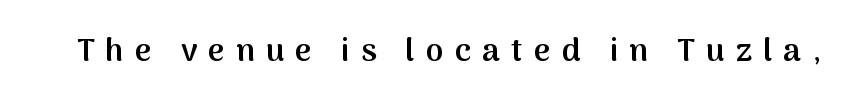
The image shows 32 px semibold sans-serif type, upright; set unusually wide letter spacing (+0.35 em), not underlined; medium stroke contrast and a medium x-height.
